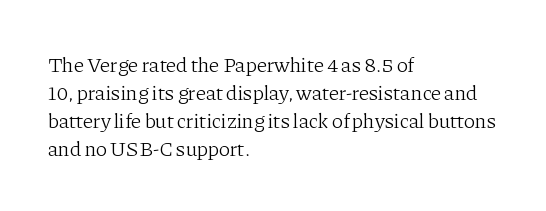
The image shows 21 px text type, upright; set left-aligned, normal line spacing (1.33x), normal letter spacing, not underlined.
